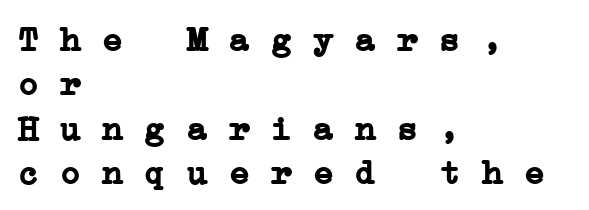
Q: Is the text bold? A: Yes.
Q: Is the typeface a serif or a sans-serif typeface? A: Serif.
Q: Is the text underlined? A: No.
Q: How is the paragraph aligned? A: Left-aligned.
Q: Is the spacing between letters normal or unusually wide? A: Normal.
Q: Is the spacing between lines tight, normal or loose? A: Normal.
Q: Width (condensed, normal, or wide)? A: Wide.
Q: Stroke contrast? A: Low.
Q: x-height? A: Medium.
Q: Monospaced? A: Yes.
